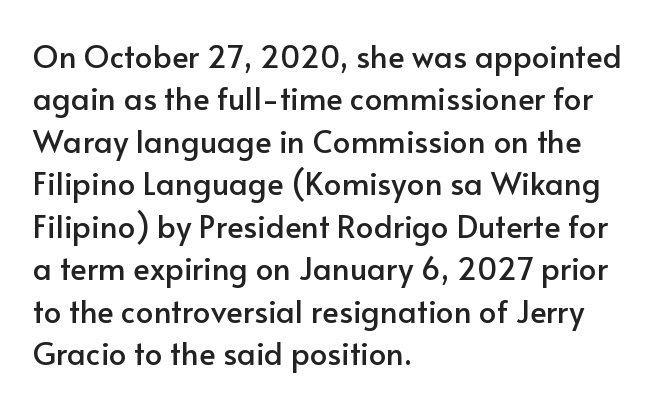
Q: Is the text italic (slanted)? A: No, it is upright.
Q: Is the typeface a serif or a sans-serif typeface? A: Sans-serif.
Q: Is the text underlined? A: No.
Q: How is the paragraph aligned? A: Left-aligned.
Q: Is the spacing between letters normal or unusually wide? A: Normal.
Q: Is the spacing between lines tight, normal or loose? A: Normal.
Q: Width (condensed, normal, or wide)? A: Normal.
Q: Stroke contrast? A: Low.
Q: x-height? A: Small.
Q: Monospaced? A: No.
